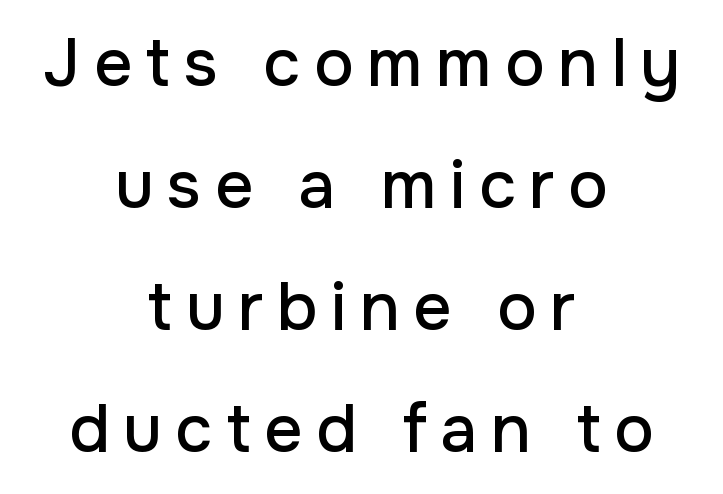
The horizontal fit of the characters is loose and conspicuously gappy. Bare-footed words on every line. Does the lettering tilt? It doesn't — this is upright. Look at the bottom of the vertical strokes: they stop flat, with no serifs.
